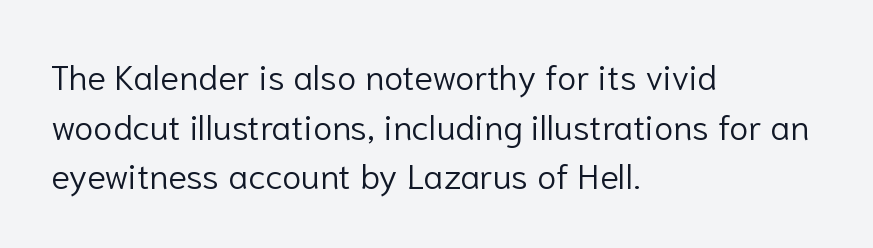
Q: Is the text bold? A: No.
Q: Is the text italic (slanted)? A: No, it is upright.
Q: Is the typeface a serif or a sans-serif typeface? A: Sans-serif.
Q: Is the text underlined? A: No.
Q: How is the paragraph aligned? A: Left-aligned.
Q: Is the spacing between letters normal or unusually wide? A: Normal.
Q: Is the spacing between lines tight, normal or loose? A: Normal.
Q: Width (condensed, normal, or wide)? A: Normal.
Q: Stroke contrast? A: Low.
Q: x-height? A: Medium.
Q: Monospaced? A: No.
